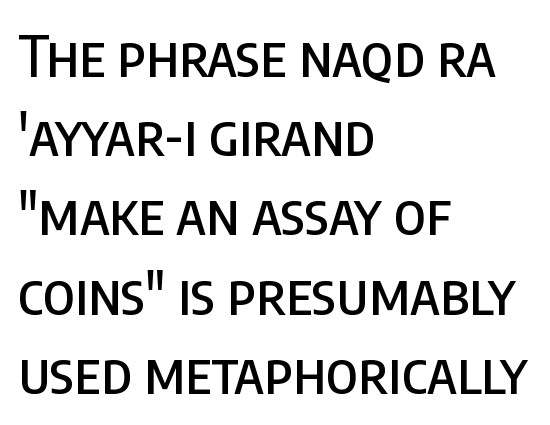
The letters sit at their default tracking, neither squeezed nor spread. Horizontally, the lines are justified to the leading edge only. Here the designer chose a conventional face with non-uniform glyph widths. A clean baseline with only descenders dipping below it. The rendering shows plain stroke endings on the letterforms — a sans-serif design.
